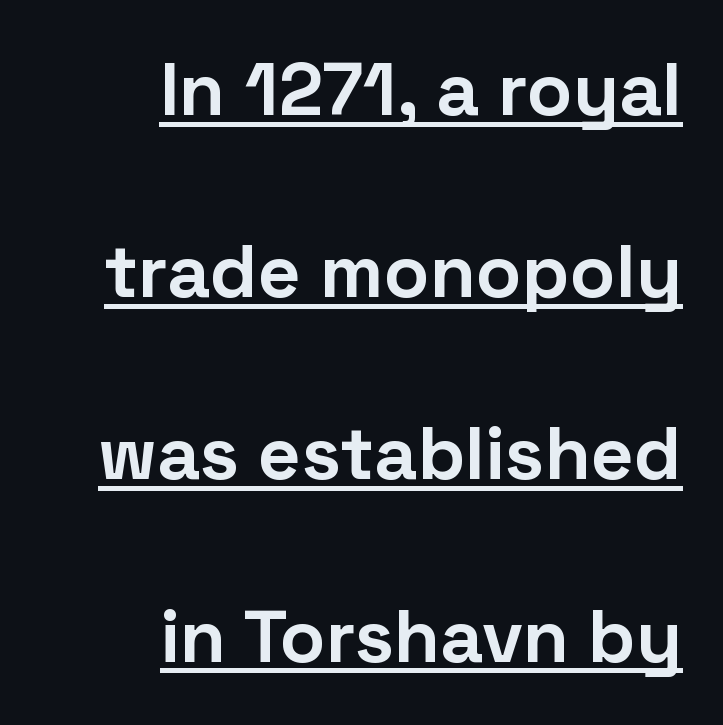
Q: Is the text bold? A: Yes.
Q: Is the text italic (slanted)? A: No, it is upright.
Q: Is the typeface a serif or a sans-serif typeface? A: Sans-serif.
Q: Is the text underlined? A: Yes.
Q: How is the paragraph aligned? A: Right-aligned.
Q: Is the spacing between letters normal or unusually wide? A: Normal.
Q: Is the spacing between lines tight, normal or loose? A: Loose.
Q: Width (condensed, normal, or wide)? A: Normal.
Q: Stroke contrast? A: Low.
Q: x-height? A: Medium.
Q: Monospaced? A: No.
